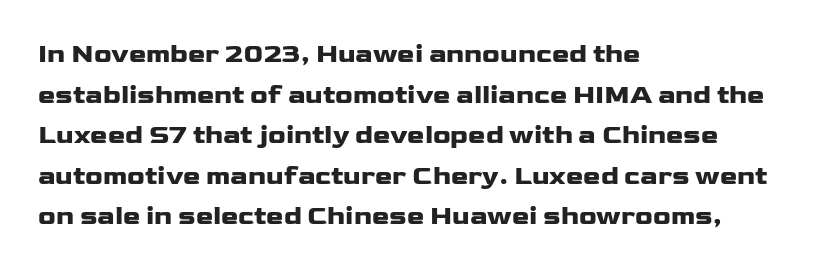
Students, note that the glyphs here touch the page at normal intervals. Lines of text with bare space underneath. Short and long lines alike share a common starting point at left. The font's upright variant was chosen for this text.
